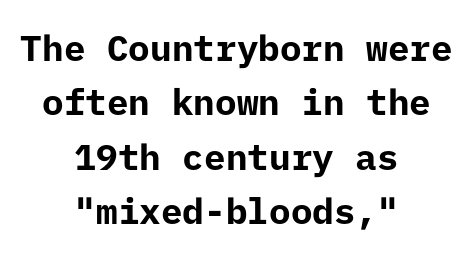
What weight is shown? A full bold with thick strokes. This rendering uses center alignment, leaving both contours irregular but symmetric. The foot of each line stays bare and open. Short note: letters normally spaced. Leading: standard. Regarding serifs, this sample does without them.
